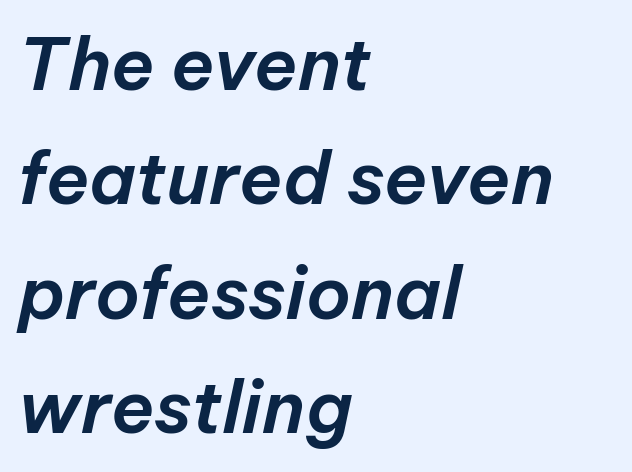
Each letter keeps its own natural width here, so spacing adapts to shape. The space directly below the letters is spotless. The font's italic variant was chosen for this text. How would I describe the line gaps? Plain and ordinary. Horizontal alignment here is leftward, the default for most running prose. Look at the tracking — it's just the regular setting, nothing added.
